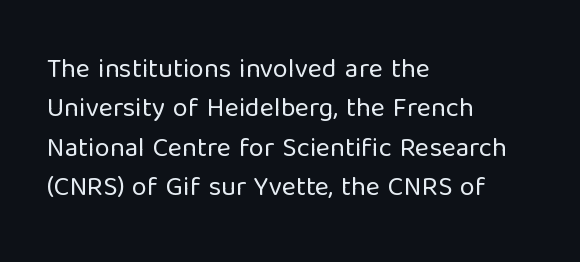
Quick note: not italic, upright. Is the stroke heavy? The answer is a plain regular-or-lighter. The setting favours the left margin, as ordinary paragraphs usually do. Has an underline been added? It has not. Tracking here is standard; glyphs follow each other at the usual distance. Line spacing here is normal.
